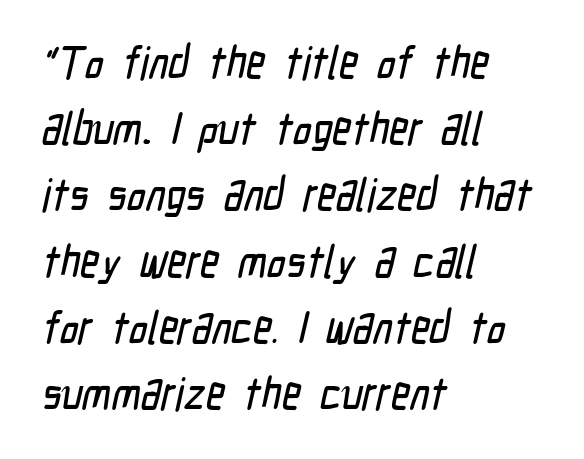
{"serif": "no", "width": "condensed", "stroke_contrast": "low", "x_height": "medium", "monospaced": "no", "underline": "no", "align": "left", "line_spacing": "normal", "line_spacing_ratio": 1.44, "letter_spacing": "normal", "letter_spacing_em": 0.0, "glyph_px": 46}
